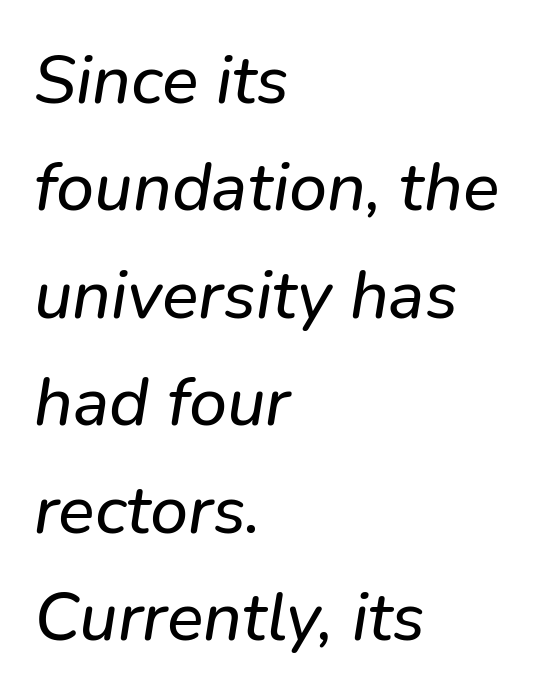
Q: Is the text italic (slanted)? A: Yes, it leans right by about 9 degrees.
Q: Is the text underlined? A: No.
Q: How is the paragraph aligned? A: Left-aligned.
Q: Is the spacing between letters normal or unusually wide? A: Normal.
Q: Is the spacing between lines tight, normal or loose? A: Normal.
Q: Width (condensed, normal, or wide)? A: Normal.
Q: Stroke contrast? A: Low.
Q: x-height? A: Medium.
Q: Monospaced? A: No.
